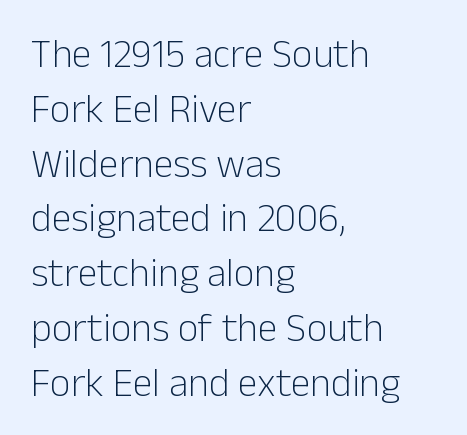
The image shows 40 px light sans-serif type, upright; set left-aligned, normal line spacing (1.37x), normal letter spacing, not underlined; low stroke contrast and a medium x-height.
